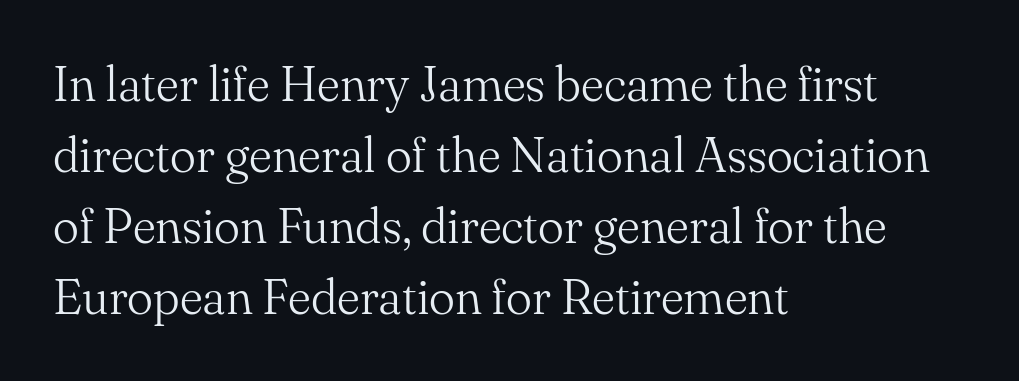
{"serif": "yes", "italic": "no", "bold": "no", "weight": "light", "width": "normal", "stroke_contrast": "medium", "x_height": "small", "monospaced": "no", "underline": "no", "align": "left", "line_spacing": "normal", "line_spacing_ratio": 1.45, "letter_spacing": "normal", "letter_spacing_em": 0.0, "glyph_px": 49}
